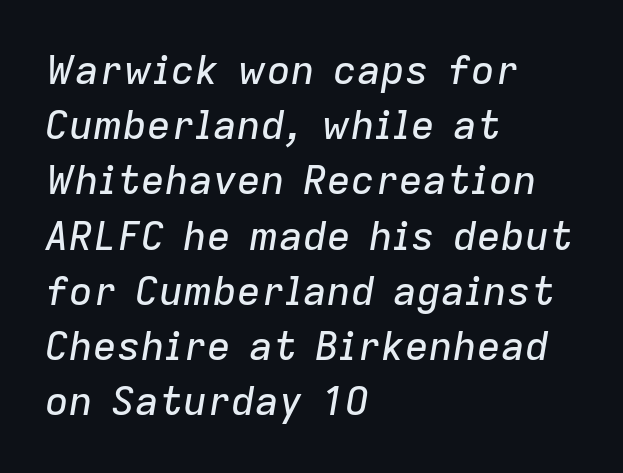
Q: Is the text italic (slanted)? A: Yes, it leans right by about 9 degrees.
Q: Is the text underlined? A: No.
Q: How is the paragraph aligned? A: Left-aligned.
Q: Is the spacing between letters normal or unusually wide? A: Normal.
Q: Is the spacing between lines tight, normal or loose? A: Normal.
Q: Width (condensed, normal, or wide)? A: Normal.
Q: Stroke contrast? A: Low.
Q: x-height? A: Medium.
Q: Monospaced? A: No.
